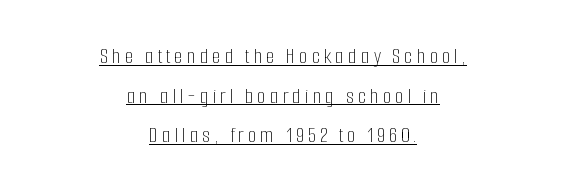
Style check: upright. Stems and bowls with no extra thickness — not bold. One-word summary of the alignment: center. Every word sits above its own underline.
